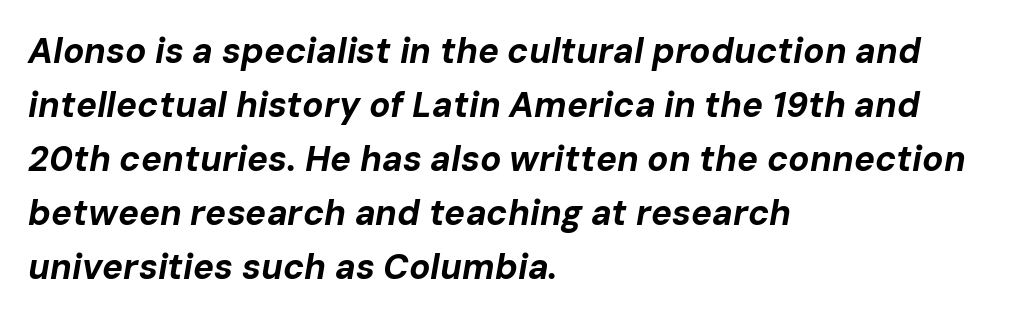
This sample has the flowing, uneven cadence of proportional lettering. Its strokes are broad and dark, the hallmark of bold type. The paragraph has a hard left edge and a soft right edge. Quick note: italic.
